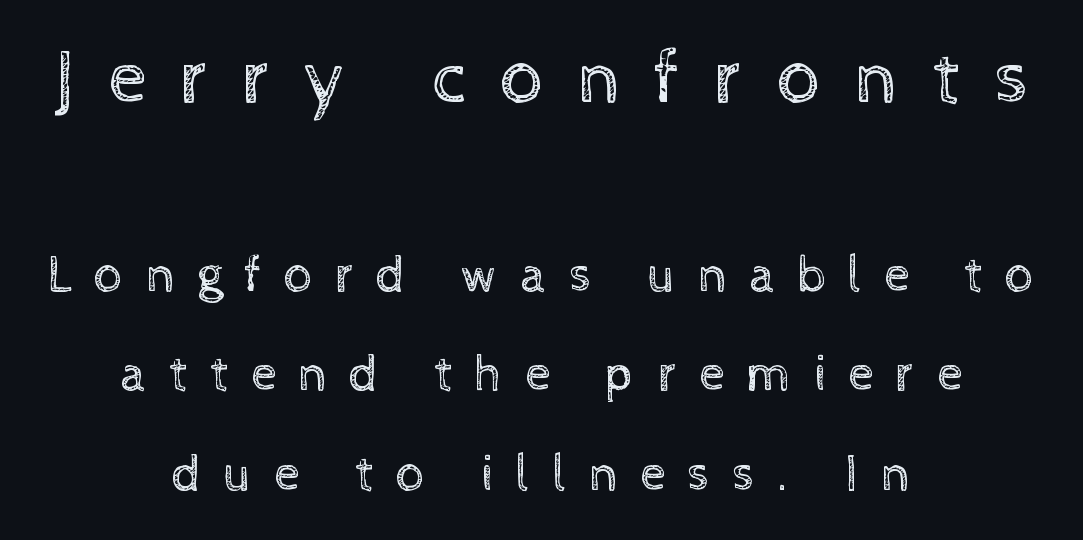
Q: Is the text bold? A: No.
Q: Is the text italic (slanted)? A: No, it is upright.
Q: Is the text underlined? A: No.
Q: How is the paragraph aligned? A: Centered.
Q: Is the spacing between letters normal or unusually wide? A: Unusually wide.
Q: Is the spacing between lines tight, normal or loose? A: Loose.
Q: Which block of text is set in a larger size, the first (top) or the second (bottom)? A: The first (top) one.
Q: Width (condensed, normal, or wide)? A: Normal.
Q: x-height? A: Medium.
Q: Monospaced? A: No.
